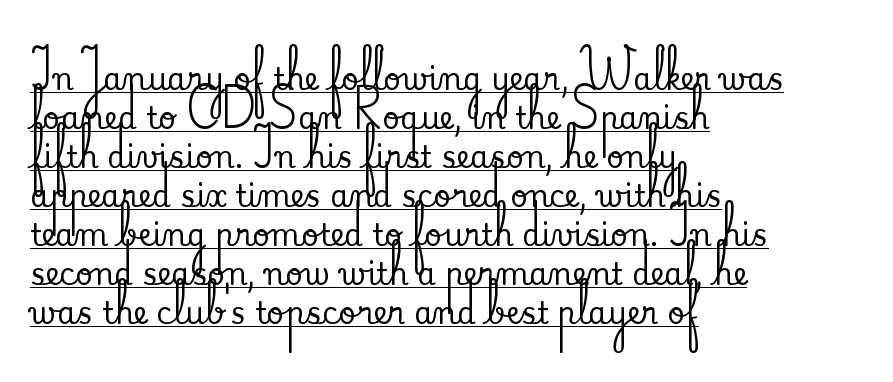
The image shows 30 px serif type, upright; set left-aligned, normal line spacing (1.3x), normal letter spacing, underlined; medium stroke contrast and a small x-height.
